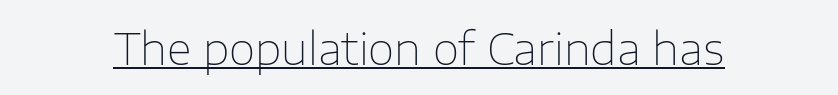
{"serif": "no", "italic": "no", "bold": "no", "weight": "thin", "width": "normal", "stroke_contrast": "low", "x_height": "medium", "monospaced": "no", "underline": "yes", "letter_spacing": "normal", "letter_spacing_em": 0.0, "glyph_px": 43}
